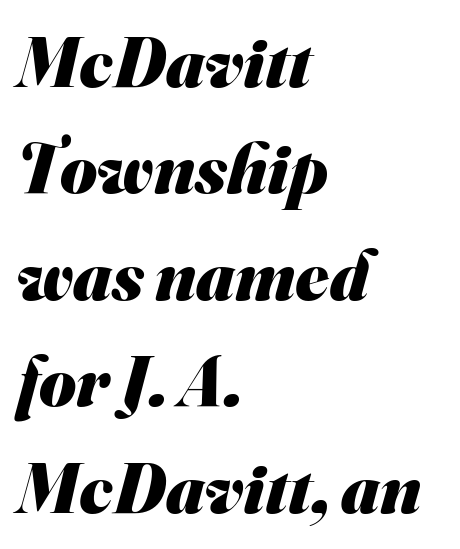
The image shows 71 px heavy sans-serif type; set left-aligned, normal line spacing (1.5x), normal letter spacing, not underlined; medium stroke contrast and a small x-height.
